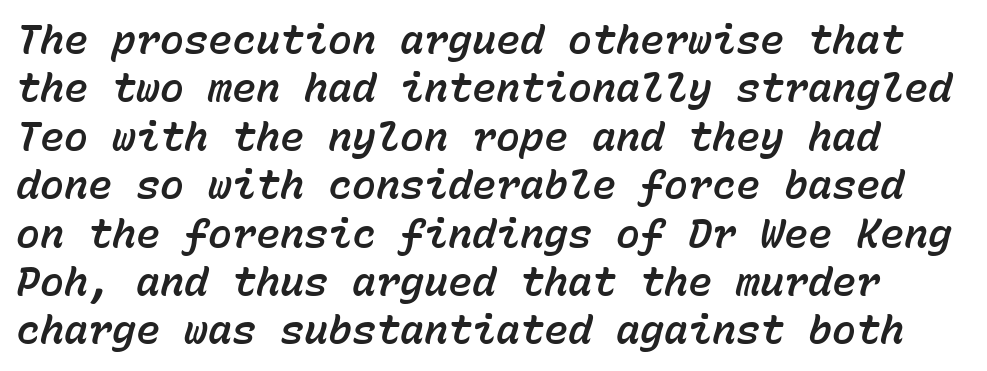
The image shows 40 px text type, italic (leaning right), monospaced; set line spacing 1.21x, normal letter spacing, not underlined; low stroke contrast and a medium x-height.
